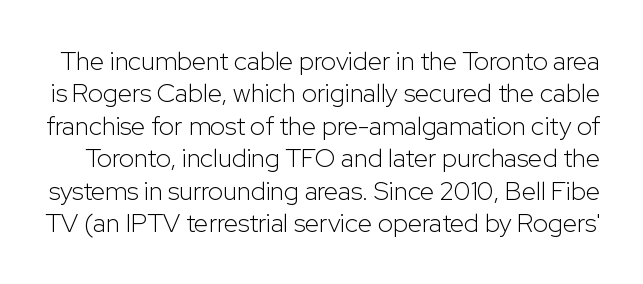
{"italic": "no", "bold": "no", "underline": "no", "line_spacing": "normal", "line_spacing_ratio": 1.25, "letter_spacing": "normal", "letter_spacing_em": 0.0, "glyph_px": 26}
